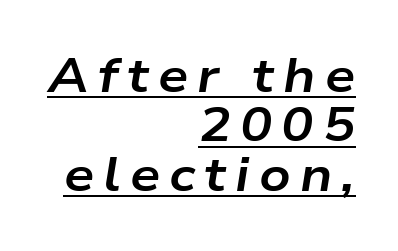
Designer's note — italics engaged. A rule runs beneath these lines of type. Where is the straight margin? On the right. Note the varied advance widths — an 'i' is clearly narrower than an 'm'. The space between consecutive lines is stingy.
